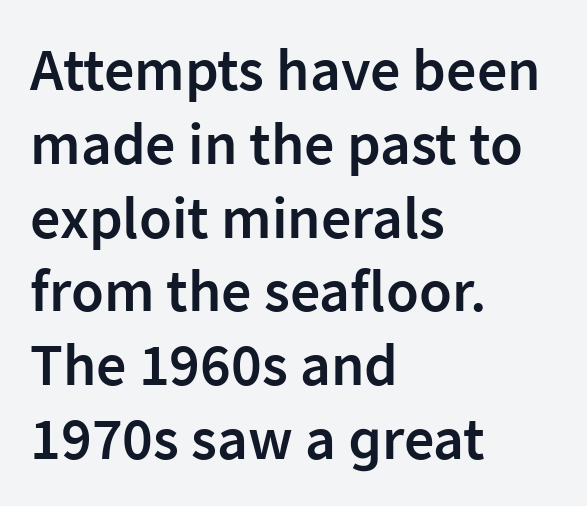
Q: Is the text bold? A: Semi-bold.
Q: Is the text italic (slanted)? A: No, it is upright.
Q: Is the typeface a serif or a sans-serif typeface? A: Sans-serif.
Q: Is the text underlined? A: No.
Q: How is the paragraph aligned? A: Left-aligned.
Q: Is the spacing between letters normal or unusually wide? A: Normal.
Q: Width (condensed, normal, or wide)? A: Normal.
Q: Stroke contrast? A: Low.
Q: x-height? A: Medium.
Q: Monospaced? A: No.
